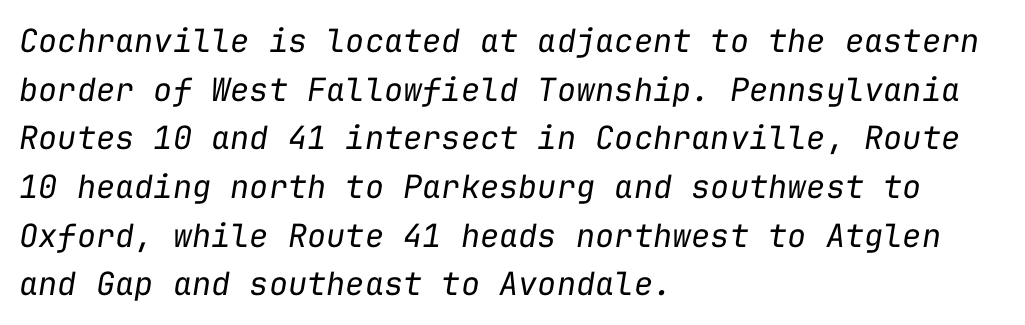
Q: Is the text bold? A: No.
Q: Is the text italic (slanted)? A: Yes, it leans right by about 9 degrees.
Q: Is the text underlined? A: No.
Q: How is the paragraph aligned? A: Left-aligned.
Q: Is the spacing between letters normal or unusually wide? A: Normal.
Q: Is the spacing between lines tight, normal or loose? A: Normal.
Q: Width (condensed, normal, or wide)? A: Normal.
Q: Stroke contrast? A: Low.
Q: x-height? A: Medium.
Q: Monospaced? A: Yes.
